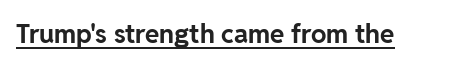
The image shows 26 px bold type, upright; set normal letter spacing, underlined.
